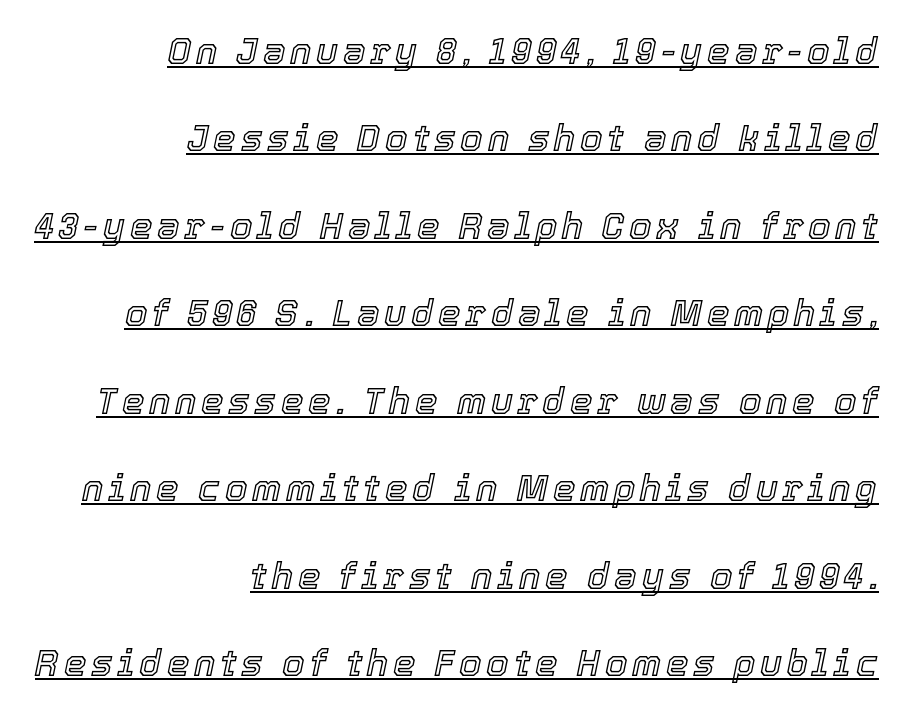
The image shows 36 px text type, italic (leaning right); set right-aligned, loose line spacing (2.43x), underlined; a medium x-height.
